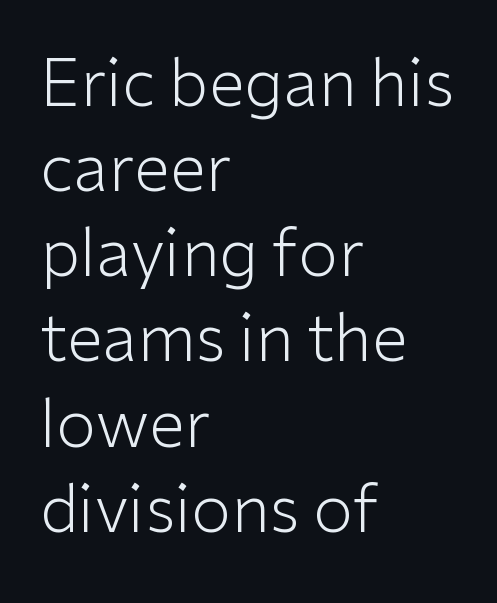
Does the copy run flush right? No — it runs flush left. Nope, no serifs anywhere on these letters. Successive baselines arrive at the customary interval. Characters follow at the spacing the type designer built in. This is the regular roman posture of the typeface.
